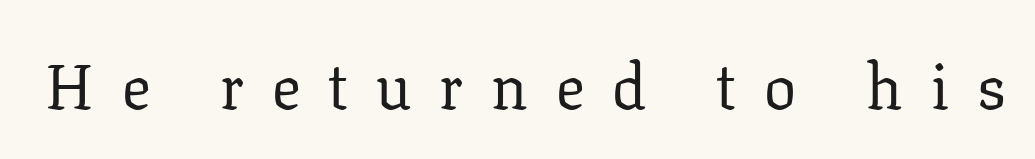
No extra ink here — the face is not bold. The rendering uses natural spacing where letterforms have individual widths. Each row of text sits above clean, open space. These lines have a slow, spaced-out rhythm from letter to letter. Does the lettering tilt? It doesn't — this is upright. Look at the bottom of the vertical strokes: they flare into serifs here.
